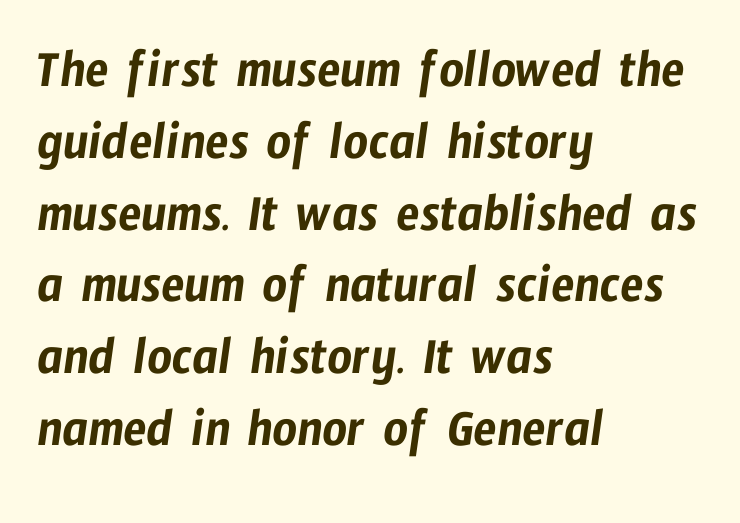
{"serif": "no", "width": "condensed", "stroke_contrast": "low", "x_height": "medium", "monospaced": "no", "underline": "no", "align": "left", "line_spacing": "normal", "line_spacing_ratio": 1.33, "letter_spacing": "normal", "letter_spacing_em": 0.0, "glyph_px": 54}
